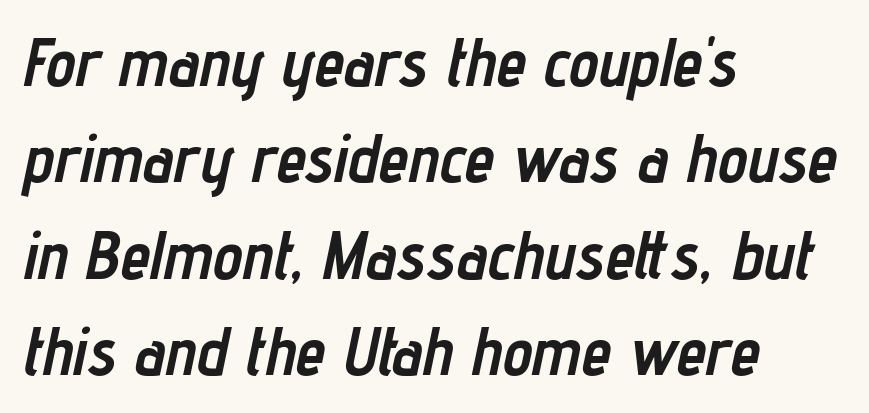
{"italic": "yes", "lean": "right", "slant_degrees": 12, "bold": "yes", "weight": "semibold", "width": "condensed", "stroke_contrast": "low", "x_height": "medium", "monospaced": "no", "underline": "no", "align": "left", "line_spacing": "normal", "line_spacing_ratio": 1.44, "letter_spacing": "normal", "letter_spacing_em": 0.0, "glyph_px": 67}
